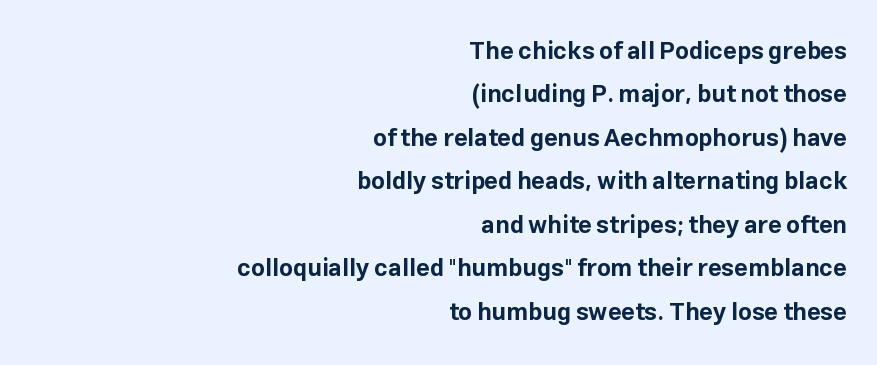
The image shows 24 px bold type, upright; set right-aligned, line spacing 1.81x, normal letter spacing, not underlined.
